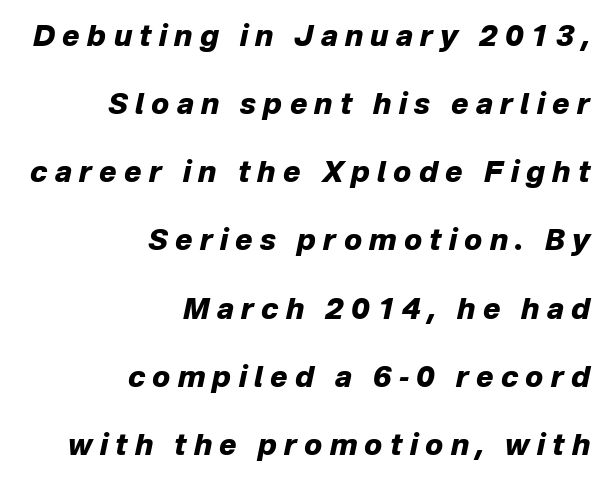
{"italic": "yes", "lean": "right", "slant_degrees": 12, "bold": "yes", "weight": "heavy", "width": "normal", "stroke_contrast": "low", "x_height": "medium", "monospaced": "no", "underline": "no", "align": "right", "line_spacing": "loose", "line_spacing_ratio": 2.35, "letter_spacing": "wide", "letter_spacing_em": 0.25, "glyph_px": 29}
